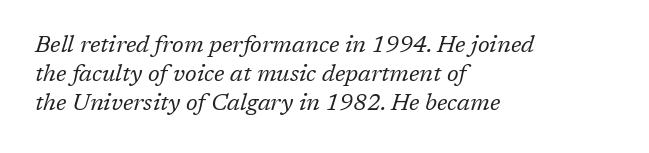
The image shows 23 px text type, italic (leaning right); set left-aligned, normal line spacing (1.27x), normal letter spacing, not underlined.
